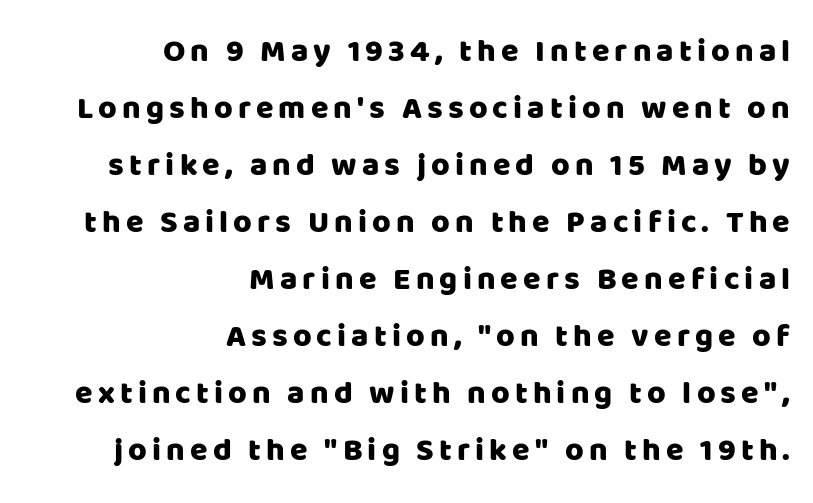
Typographically, this falls in the sans-serif category. No italicization has been applied; the sample stays upright. Where is the straight margin? On the right. The rendering uses natural spacing where letterforms have individual widths.
